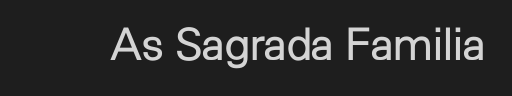
The image shows 45 px regular-weight sans-serif type, upright; set normal letter spacing, not underlined; low stroke contrast and a medium x-height.
